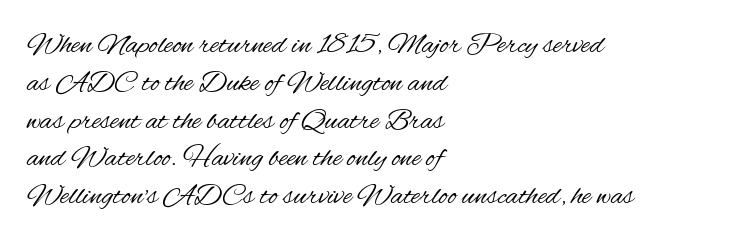
The image shows 30 px regular-weight, condensed sans-serif type; set left-aligned, normal line spacing (1.26x), normal letter spacing, not underlined; medium stroke contrast and a small x-height.
